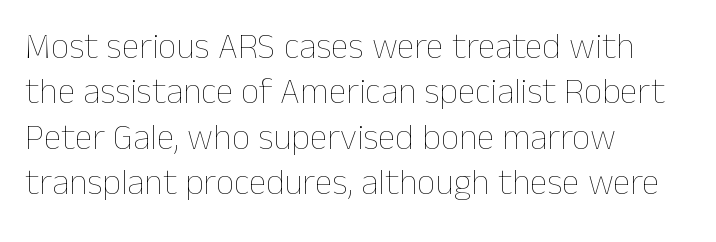
{"italic": "no", "bold": "no", "weight": "thin", "width": "normal", "stroke_contrast": "low", "x_height": "medium", "monospaced": "no", "underline": "no", "align": "left", "line_spacing": "normal", "line_spacing_ratio": 1.26, "letter_spacing": "normal", "letter_spacing_em": 0.0, "glyph_px": 36}
